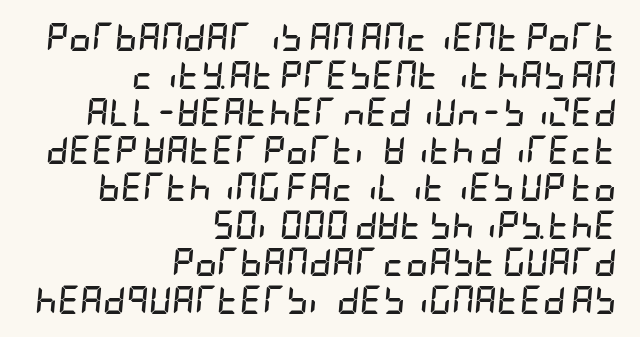
The image shows 28 px semibold, condensed type, italic (leaning right); set right-aligned, normal line spacing (1.34x), normal letter spacing, not underlined; low stroke contrast and a large x-height.
